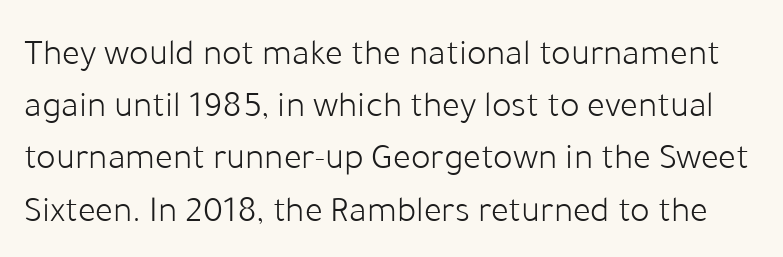
I'd call this a sans setting — the letters go barefoot. Tall strokes in this sample are plumb rather than angled. Glance below the letters and you will spot only blank space. These lines keep a tight, regular rhythm from letter to letter.
